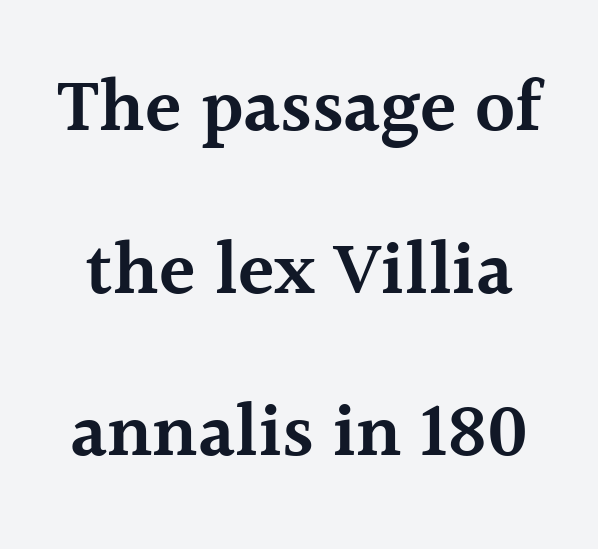
{"serif": "yes", "italic": "no", "bold": "semi", "weight": "semibold", "width": "normal", "x_height": "medium", "monospaced": "no", "underline": "no", "line_spacing": "loose", "line_spacing_ratio": 2.17, "letter_spacing": "normal", "letter_spacing_em": 0.0, "glyph_px": 75}
